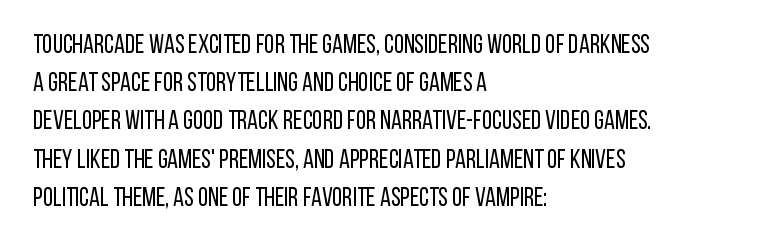
Q: Is the text bold? A: No.
Q: Is the text italic (slanted)? A: No, it is upright.
Q: Is the text underlined? A: No.
Q: How is the paragraph aligned? A: Left-aligned.
Q: Is the spacing between letters normal or unusually wide? A: Normal.
Q: Is the spacing between lines tight, normal or loose? A: Normal.
